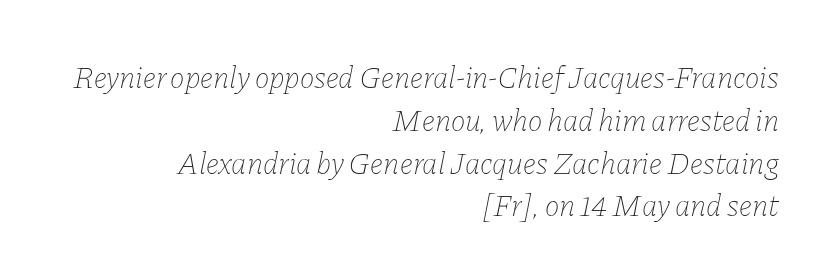
Q: Is the text bold? A: No.
Q: Is the text italic (slanted)? A: Yes, it leans right by about 11 degrees.
Q: Is the text underlined? A: No.
Q: How is the paragraph aligned? A: Right-aligned.
Q: Is the spacing between letters normal or unusually wide? A: Normal.
Q: Is the spacing between lines tight, normal or loose? A: Normal.
Q: Width (condensed, normal, or wide)? A: Normal.
Q: Stroke contrast? A: Low.
Q: x-height? A: Medium.
Q: Monospaced? A: No.
